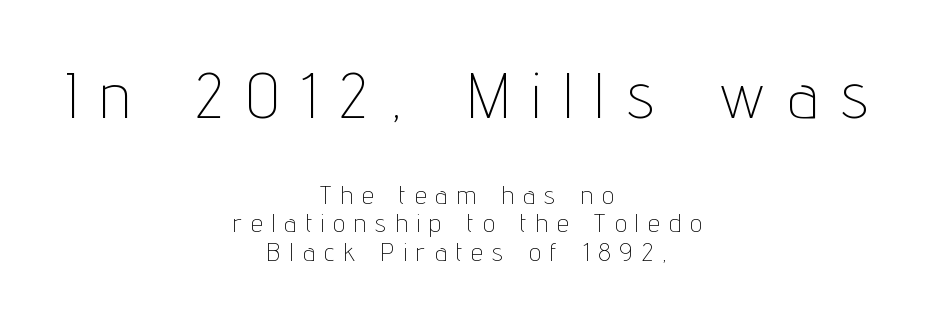
A clean baseline with only descenders dipping below it. Typeset on center — no edge is straight. The font family rendered here belongs to the sans-serif group. Type size steps down from the first block to the second. Is this a fixed-width face? No — the glyphs have proportional, varying widths.
